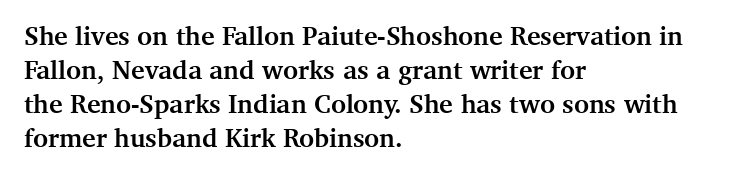
The image shows 26 px bold type, upright; set left-aligned, normal line spacing (1.31x), normal letter spacing, not underlined.
